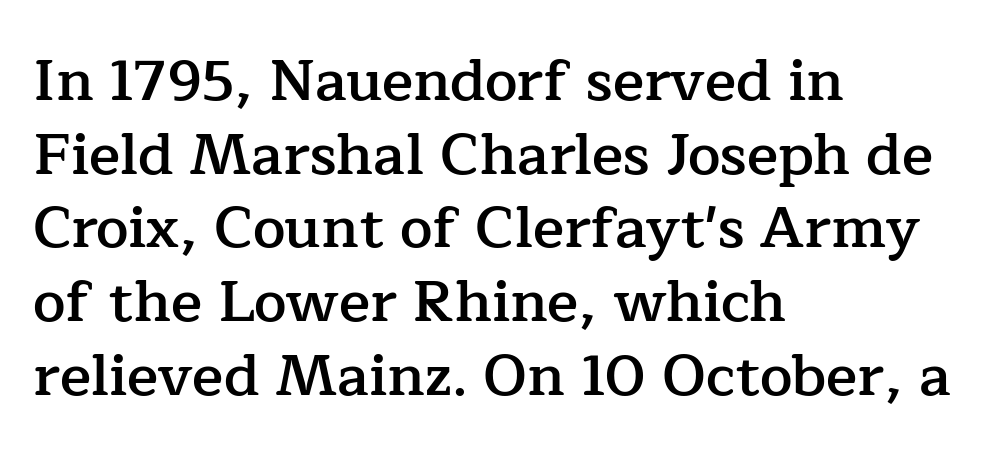
The image shows 58 px semibold serif type, upright; set left-aligned, normal line spacing (1.27x), normal letter spacing, not underlined; low stroke contrast and a medium x-height.
